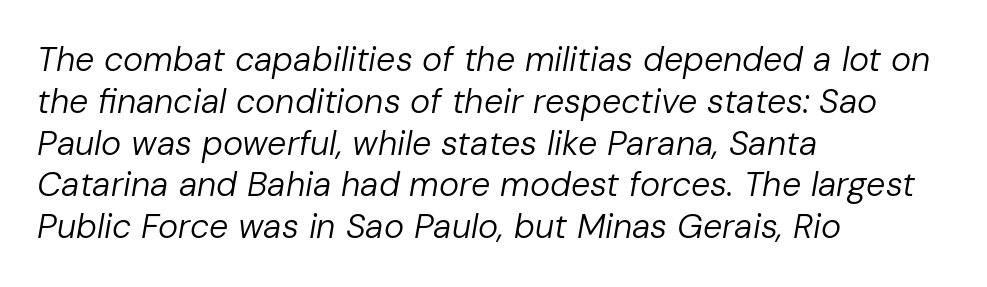
{"italic": "yes", "lean": "right", "slant_degrees": 10, "bold": "no", "weight": "regular", "width": "normal", "stroke_contrast": "low", "x_height": "medium", "monospaced": "no", "underline": "no", "align": "left", "line_spacing_ratio": 1.23, "letter_spacing": "normal", "letter_spacing_em": 0.0, "glyph_px": 34}
